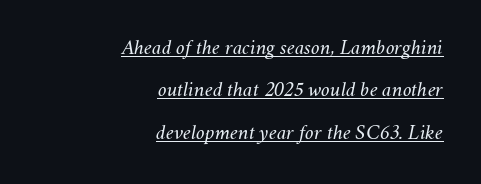
Q: Is the text bold? A: No.
Q: Is the text italic (slanted)? A: Yes, it leans right by about 11 degrees.
Q: Is the text underlined? A: Yes.
Q: How is the paragraph aligned? A: Right-aligned.
Q: Is the spacing between letters normal or unusually wide? A: Normal.
Q: Is the spacing between lines tight, normal or loose? A: Loose.
